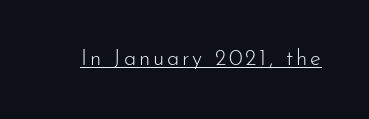
Q: Is the text bold? A: No.
Q: Is the text italic (slanted)? A: No, it is upright.
Q: Is the text underlined? A: Yes.
